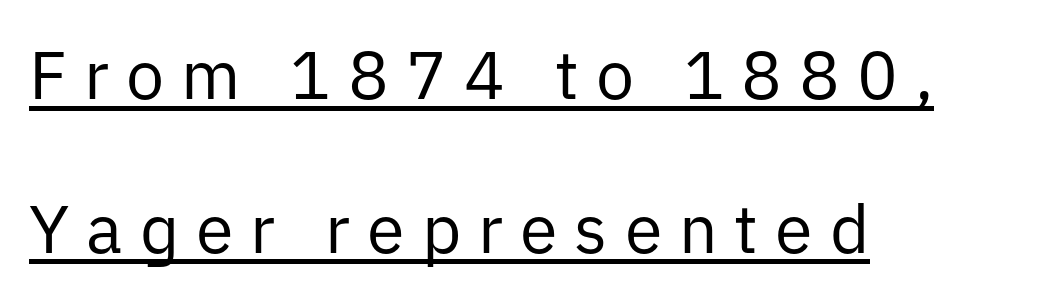
{"serif": "no", "italic": "no", "bold": "no", "weight": "regular", "width": "normal", "stroke_contrast": "low", "x_height": "medium", "monospaced": "no", "underline": "yes", "align": "left", "line_spacing": "loose", "line_spacing_ratio": 2.26, "letter_spacing": "wide", "letter_spacing_em": 0.25, "glyph_px": 68}
